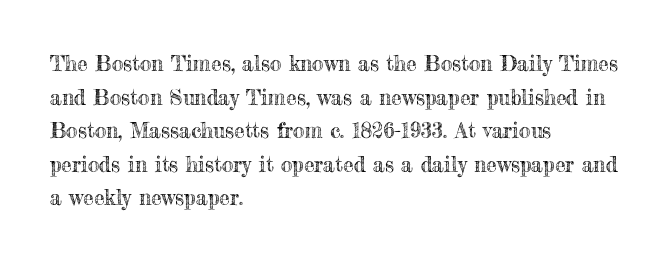
Between one letter and the next there's only the usual sliver of space. The baseline area is clear. Vertically, the passage feels balanced, rows spaced as you'd expect. This sample is left-justified, so line endings fall wherever the words run out.
